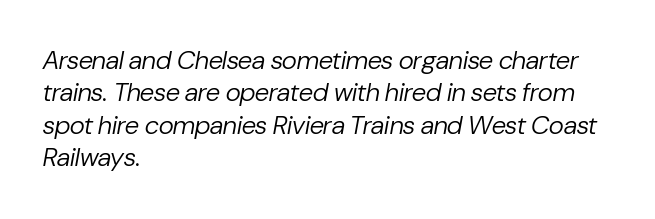
The image shows 26 px text type, italic (leaning right); set left-aligned, normal line spacing (1.25x), normal letter spacing, not underlined.
